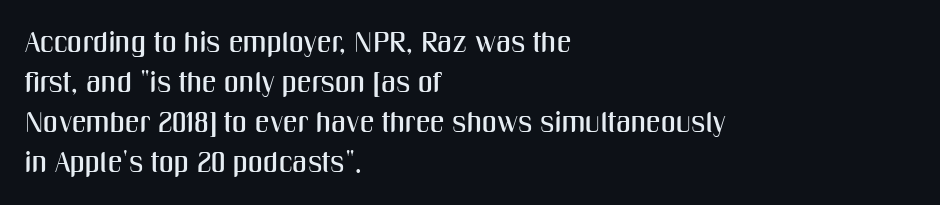
The image shows 29 px condensed sans-serif type, upright; set left-aligned, normal line spacing (1.38x), normal letter spacing, not underlined; medium stroke contrast and a medium x-height.
